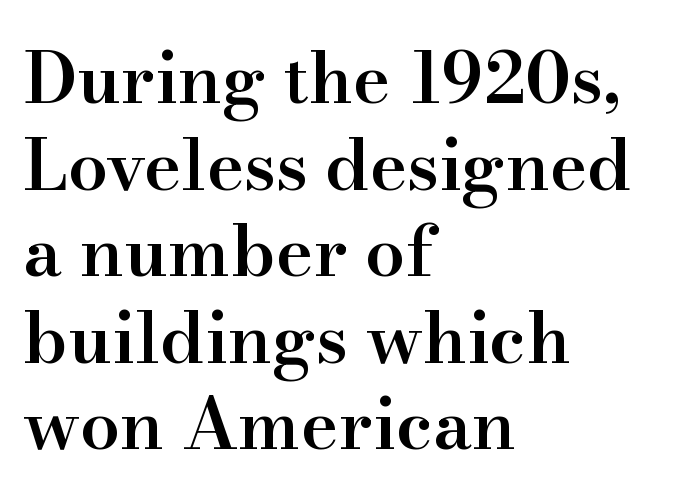
Q: Is the text bold? A: Semi-bold.
Q: Is the text italic (slanted)? A: No, it is upright.
Q: Is the typeface a serif or a sans-serif typeface? A: Serif.
Q: Is the text underlined? A: No.
Q: How is the paragraph aligned? A: Left-aligned.
Q: Is the spacing between letters normal or unusually wide? A: Normal.
Q: Width (condensed, normal, or wide)? A: Normal.
Q: Stroke contrast? A: High.
Q: x-height? A: Small.
Q: Monospaced? A: No.
